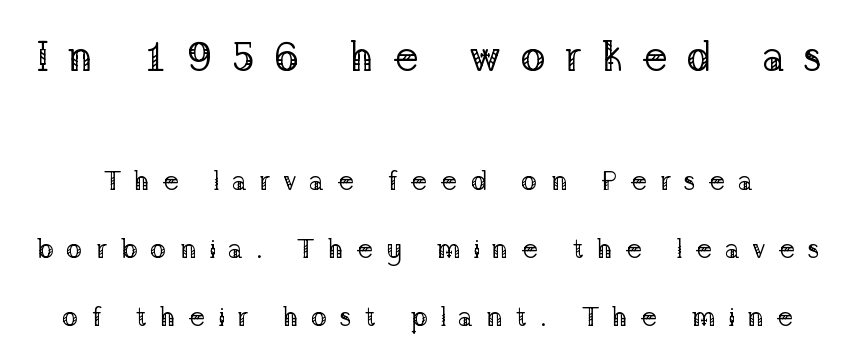
The image shows 42 px regular-weight serif type, upright; set loose line spacing (2.42x), unusually wide letter spacing (+0.44 em), not underlined; the first (top) block is 1.5x larger; low stroke contrast and a medium x-height.
